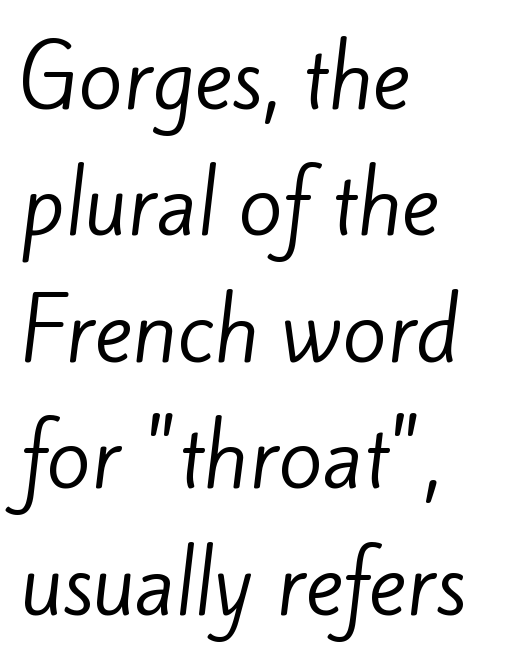
{"serif": "no", "bold": "no", "weight": "regular", "width": "normal", "stroke_contrast": "low", "x_height": "small", "monospaced": "no", "underline": "no", "align": "left", "line_spacing": "normal", "line_spacing_ratio": 1.58, "letter_spacing": "normal", "letter_spacing_em": 0.0, "glyph_px": 80}
